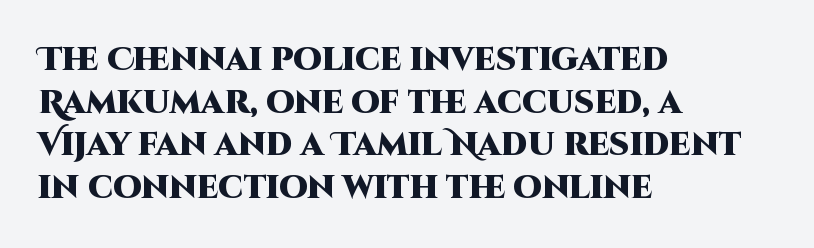
{"serif": "no", "italic": "no", "bold": "yes", "weight": "heavy", "width": "normal", "stroke_contrast": "high", "x_height": "large", "monospaced": "no", "underline": "no", "align": "left", "line_spacing": "normal", "line_spacing_ratio": 1.33, "letter_spacing": "normal", "letter_spacing_em": 0.0, "glyph_px": 32}
